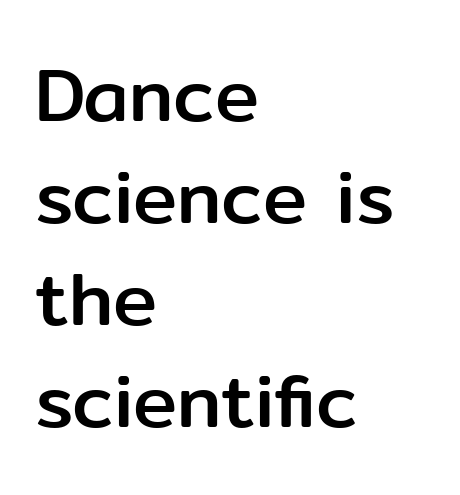
The image shows 74 px sans-serif type, upright; set left-aligned, normal line spacing (1.38x), normal letter spacing, not underlined; low stroke contrast and a medium x-height.
